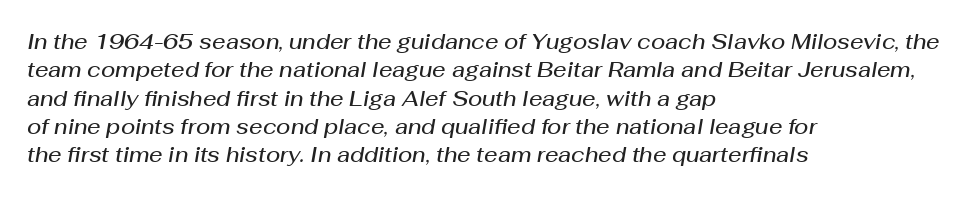
In terms of letterspacing, this is plain default setting. The rag falls on the right side of this text block. Heft: intermediate — a semibold. The passage shown leans; its letterforms are oblique. Line spacing here is normal. Rule under the text: the space is simply empty.
